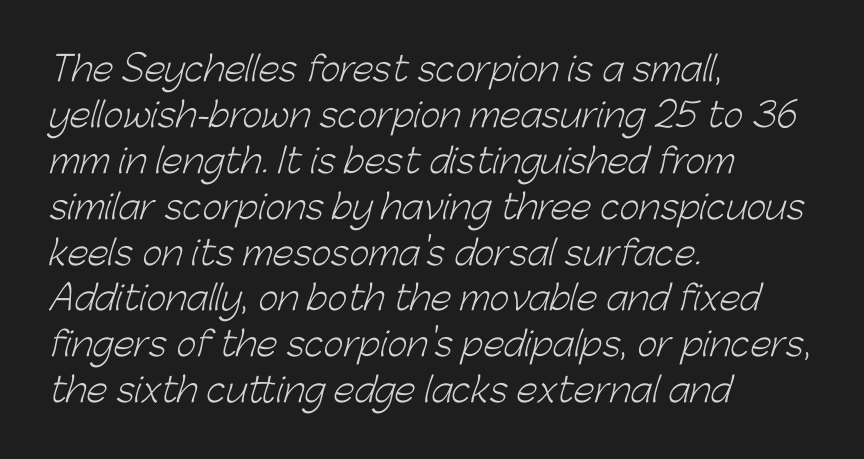
The baseline area is clear. The setting favours the left margin, as ordinary paragraphs usually do. How would I describe the line gaps? Plain and ordinary. The face used here is a sans, in the tradition of grotesques and geometrics.
